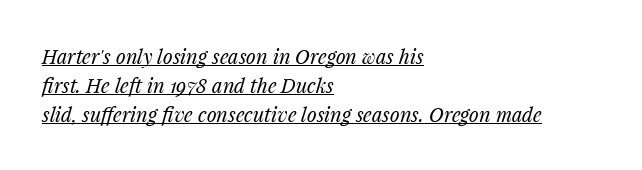
{"italic": "yes", "lean": "right", "slant_degrees": 14, "bold": "no", "underline": "yes", "align": "left", "line_spacing": "normal", "line_spacing_ratio": 1.45, "letter_spacing": "normal", "letter_spacing_em": 0.0, "glyph_px": 20}
